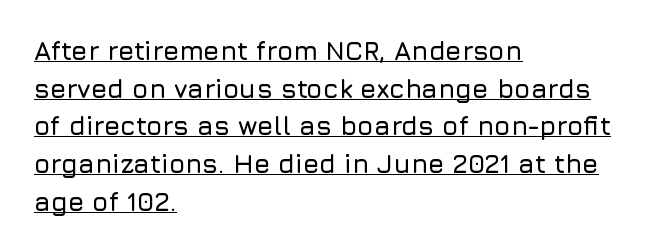
{"italic": "no", "underline": "yes", "align": "left", "line_spacing": "normal", "line_spacing_ratio": 1.45, "letter_spacing": "normal", "letter_spacing_em": 0.0, "glyph_px": 26}
